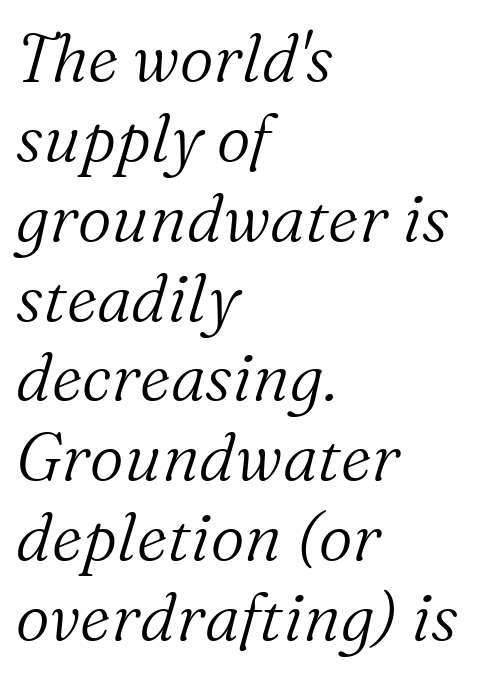
{"serif": "yes", "italic": "yes", "lean": "right", "slant_degrees": 16, "bold": "no", "weight": "light", "width": "normal", "stroke_contrast": "medium", "x_height": "medium", "monospaced": "no", "underline": "no", "align": "left", "line_spacing_ratio": 1.21, "letter_spacing": "normal", "letter_spacing_em": 0.0, "glyph_px": 66}
